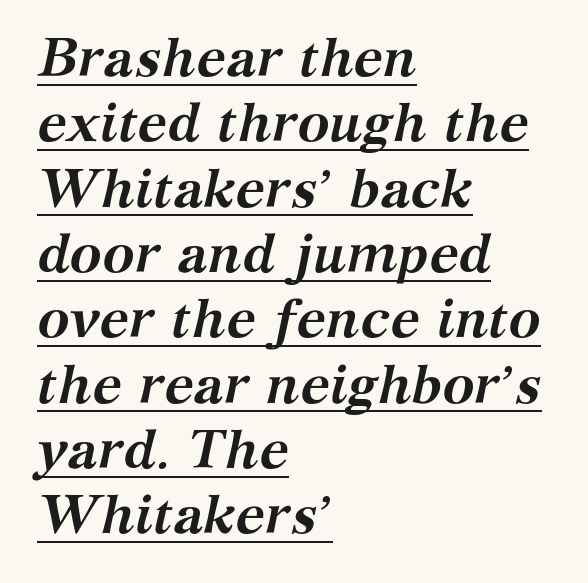
{"serif": "yes", "italic": "yes", "lean": "right", "slant_degrees": 12, "bold": "yes", "weight": "semibold", "width": "normal", "stroke_contrast": "medium", "x_height": "medium", "monospaced": "no", "underline": "yes", "align": "left", "line_spacing_ratio": 1.21, "letter_spacing": "normal", "letter_spacing_em": 0.0, "glyph_px": 54}
